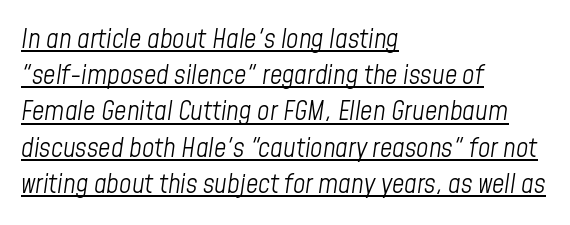
{"italic": "yes", "lean": "right", "slant_degrees": 8, "bold": "no", "underline": "yes", "align": "left", "line_spacing": "normal", "line_spacing_ratio": 1.34, "letter_spacing": "normal", "letter_spacing_em": 0.0, "glyph_px": 27}
